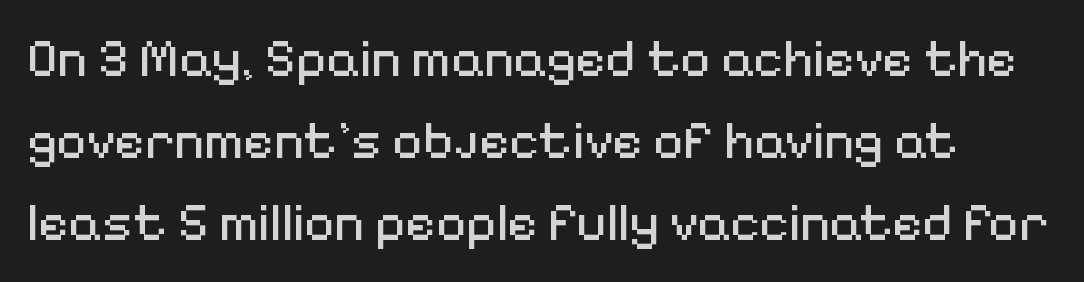
No heavy texture on the line: the type isn't bold. The face used here is a sans, in the tradition of grotesques and geometrics. The face used here is proportionally spaced, like ordinary book or web type. This block has exactly the height ordinary leading produces. Decoration check: the copy has no underline. The letters stand upright; this is a roman face.
